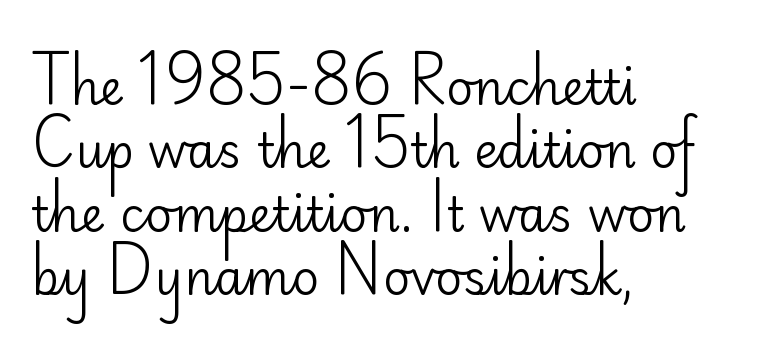
{"serif": "no", "italic": "no", "bold": "no", "weight": "regular", "width": "normal", "stroke_contrast": "low", "x_height": "small", "monospaced": "no", "underline": "no", "align": "left", "line_spacing": "normal", "line_spacing_ratio": 1.35, "letter_spacing": "normal", "letter_spacing_em": 0.0, "glyph_px": 47}
